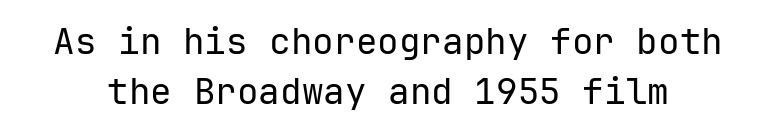
Q: Is the text bold? A: No.
Q: Is the text italic (slanted)? A: No, it is upright.
Q: Is the typeface a serif or a sans-serif typeface? A: Sans-serif.
Q: Is the text underlined? A: No.
Q: Is the spacing between letters normal or unusually wide? A: Normal.
Q: Is the spacing between lines tight, normal or loose? A: Normal.
Q: Width (condensed, normal, or wide)? A: Normal.
Q: Stroke contrast? A: Low.
Q: x-height? A: Medium.
Q: Monospaced? A: Yes.
